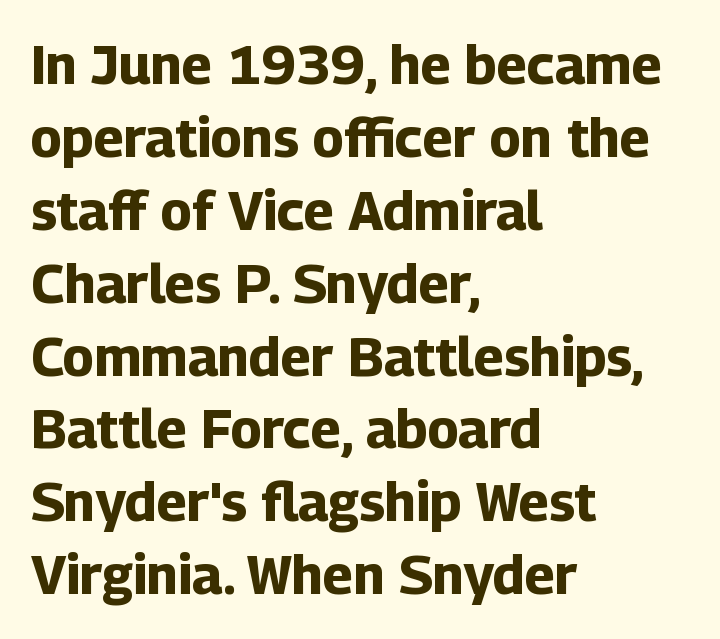
The image shows 54 px bold sans-serif type, upright; set left-aligned, normal line spacing (1.35x), normal letter spacing, not underlined; low stroke contrast and a medium x-height.
